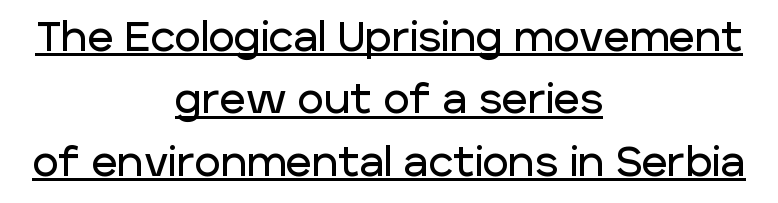
{"serif": "no", "italic": "no", "width": "normal", "stroke_contrast": "low", "x_height": "large", "monospaced": "no", "underline": "yes", "align": "center", "line_spacing": "normal", "line_spacing_ratio": 1.56, "letter_spacing": "normal", "letter_spacing_em": 0.0, "glyph_px": 40}
